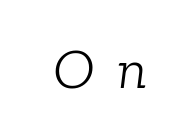
The letters look calm and open, with moderate or lighter stems. Style check: oblique. You could not count columns in this text — the font is proportionally spaced. Unmarked baselines from the first word to the last. The face used here is rendered with a markedly widened letterfit.
